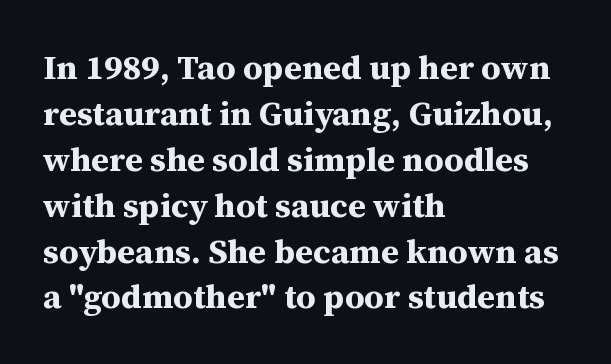
The vertical gap from one line to the next is medium. The lettering stays uniformly vertical, giving the passage a roman look. Compared with typical body copy, the letter spacing here is the same. Does the weight exceed regular? Yes, all the way to bold. Each letter keeps its own natural width here, so spacing adapts to shape.
